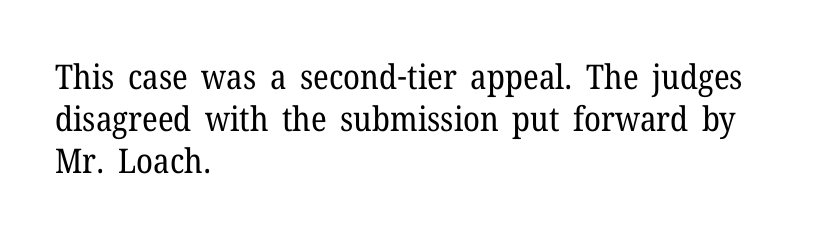
The image shows 34 px regular-weight serif type, upright; set left-aligned, line spacing 1.24x, normal letter spacing, not underlined; low stroke contrast and a medium x-height.
